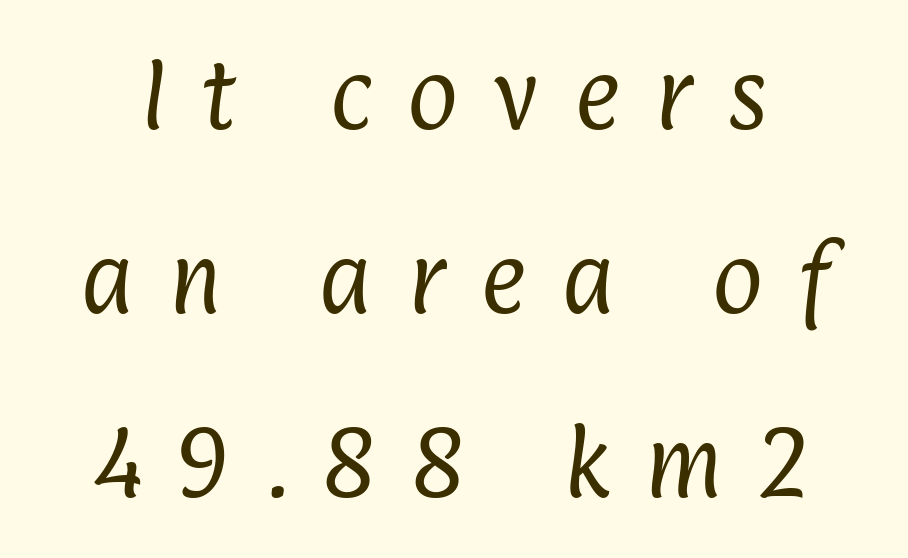
{"serif": "no", "bold": "no", "weight": "regular", "width": "condensed", "stroke_contrast": "low", "x_height": "medium", "monospaced": "no", "underline": "no", "line_spacing": "loose", "line_spacing_ratio": 2.33, "letter_spacing": "wide", "letter_spacing_em": 0.44, "glyph_px": 79}
